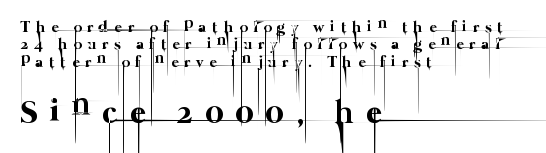
{"bold": "no", "weight": "thin", "width": "normal", "stroke_contrast": "low", "x_height": "medium", "monospaced": "no", "underline": "no", "align": "left", "line_spacing": "tight", "line_spacing_ratio": 1.08, "letter_spacing": "wide", "letter_spacing_em": 0.37, "larger_block": "second", "size_ratio": 2.06, "glyph_px": 33}
